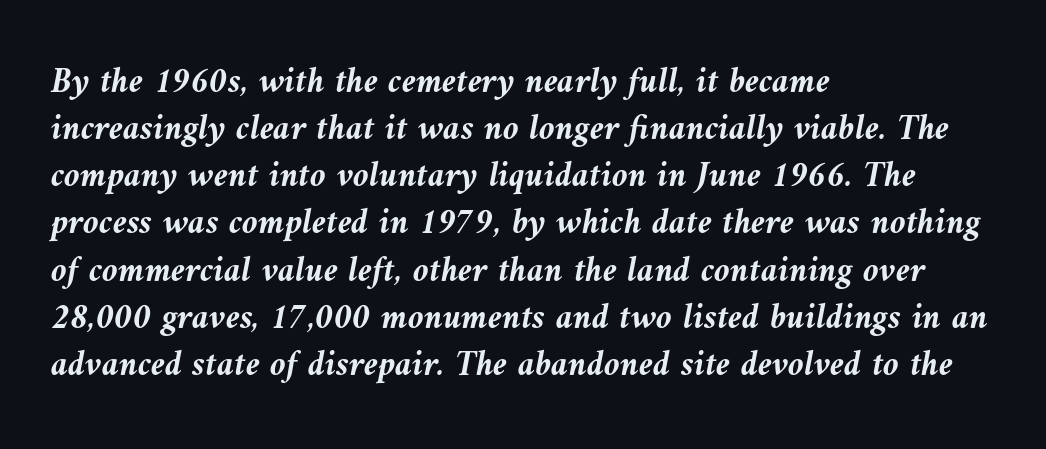
The glyphs are unaccompanied by any horizontal stroke below them. Proportional: the letters do not fall into vertical columns. Thick stems and heavy bowls — unmistakably bold. Quick note: interline space is typical.
